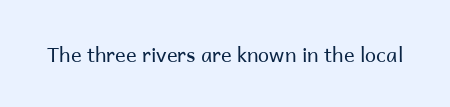
Q: Is the text bold? A: No.
Q: Is the text italic (slanted)? A: No, it is upright.
Q: Is the text underlined? A: No.
Q: Is the spacing between letters normal or unusually wide? A: Normal.
